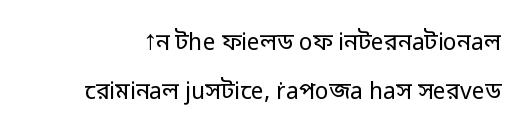
Vertically, the passage feels expansive, rows floating well apart. The letters look calm and open, with moderate or lighter stems. Only glyphs here, with clear space below each row. Inter-character spacing is left at the font's built-in metrics.
